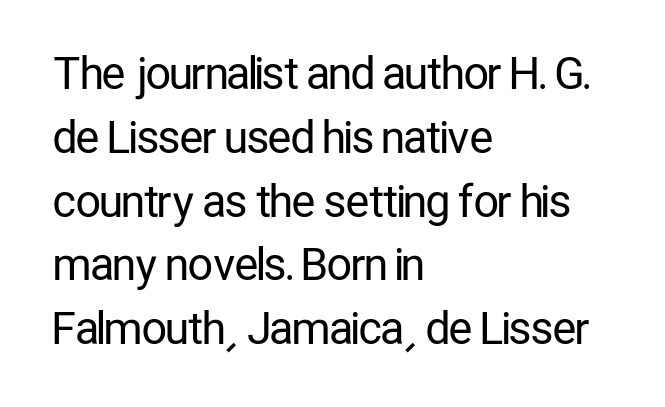
The line texture is even and compact thanks to regular tracking. The typesetter chose a ragged-right arrangement here. Are there feet on the stems? There aren't — it's a sans. Letters have the restrained weight of plain body copy at most.
